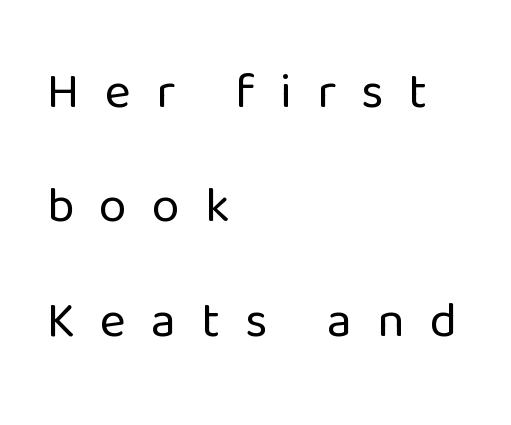
Q: Is the text bold? A: No.
Q: Is the text italic (slanted)? A: No, it is upright.
Q: Is the typeface a serif or a sans-serif typeface? A: Sans-serif.
Q: Is the text underlined? A: No.
Q: How is the paragraph aligned? A: Left-aligned.
Q: Is the spacing between letters normal or unusually wide? A: Unusually wide.
Q: Is the spacing between lines tight, normal or loose? A: Loose.
Q: Width (condensed, normal, or wide)? A: Normal.
Q: Stroke contrast? A: Low.
Q: x-height? A: Medium.
Q: Monospaced? A: No.
